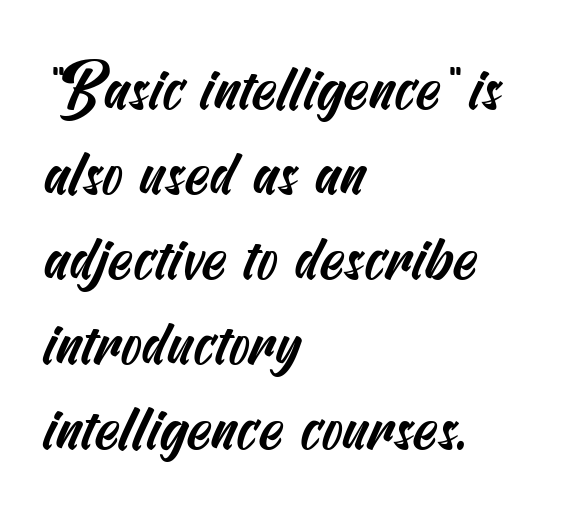
The image shows 62 px condensed sans-serif type; set left-aligned, normal line spacing (1.37x), normal letter spacing, not underlined; medium stroke contrast and a small x-height.
